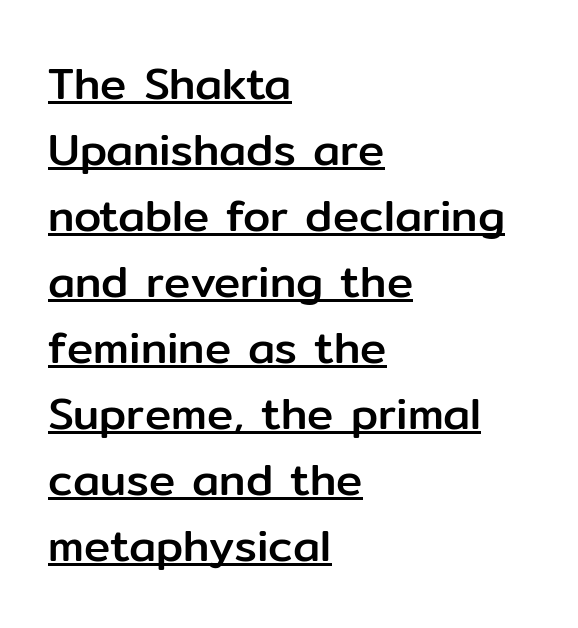
In terms of leading, this rendering sits right in the middle. A roman cut, with each character standing at attention. Think of a printed novel: that variable character pitch is what you see here. The characters display no serif detailing; their extremities are plain. Does extra space separate the letters? No, they use regular spacing. Has an underline been added? It has.
